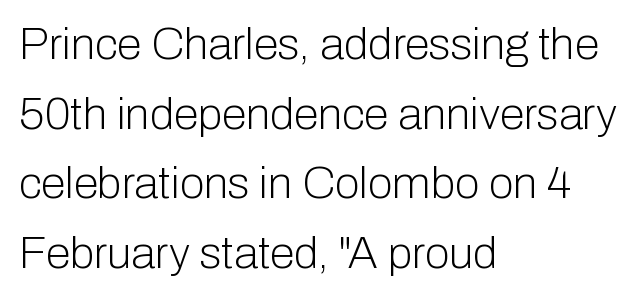
The image shows 45 px light sans-serif type, upright; set left-aligned, normal line spacing (1.55x), normal letter spacing, not underlined; low stroke contrast and a medium x-height.
